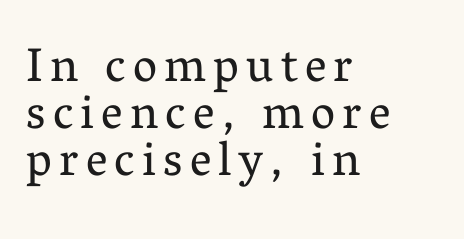
{"serif": "yes", "italic": "no", "bold": "no", "weight": "regular", "width": "normal", "stroke_contrast": "medium", "x_height": "medium", "monospaced": "no", "underline": "no", "align": "left", "line_spacing": "tight", "line_spacing_ratio": 0.98, "glyph_px": 48}
